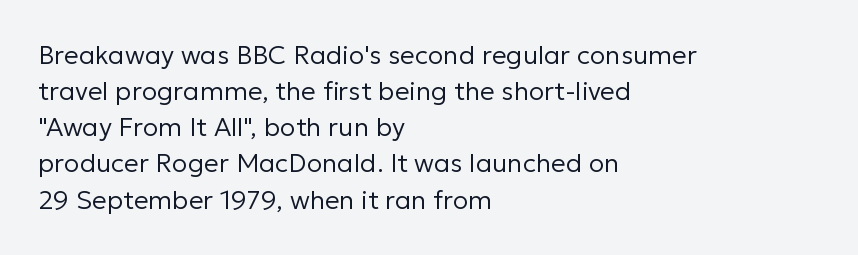
Q: Is the text bold? A: No.
Q: Is the text italic (slanted)? A: No, it is upright.
Q: Is the text underlined? A: No.
Q: How is the paragraph aligned? A: Left-aligned.
Q: Is the spacing between letters normal or unusually wide? A: Normal.
Q: Is the spacing between lines tight, normal or loose? A: Normal.
